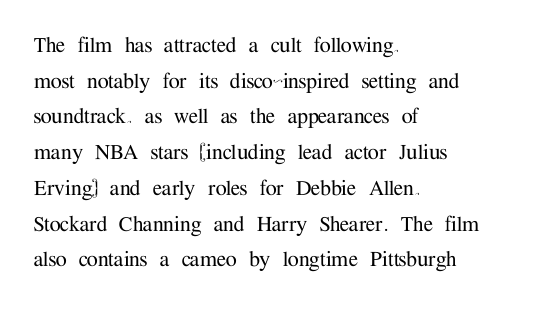
Q: Is the text italic (slanted)? A: No, it is upright.
Q: Is the text underlined? A: No.
Q: How is the paragraph aligned? A: Left-aligned.
Q: Is the spacing between letters normal or unusually wide? A: Normal.
Q: Is the spacing between lines tight, normal or loose? A: Normal.
